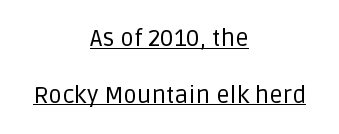
{"italic": "no", "bold": "no", "underline": "yes", "align": "center", "line_spacing": "loose", "line_spacing_ratio": 2.37, "letter_spacing": "normal", "letter_spacing_em": 0.0, "glyph_px": 24}
